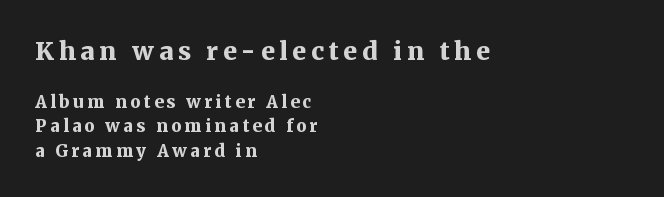
The image shows 25 px bold type, upright; set left-aligned, normal line spacing (1.44x), not underlined; the first (top) block is 1.47x larger.
